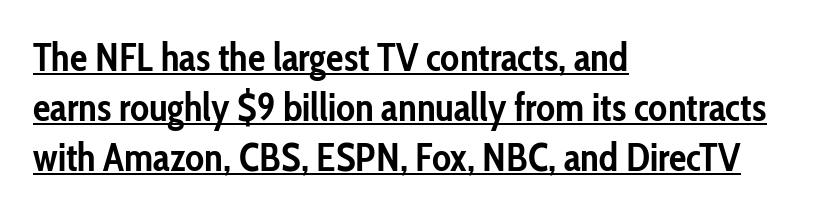
{"serif": "no", "italic": "no", "bold": "yes", "weight": "semibold", "width": "condensed", "stroke_contrast": "low", "x_height": "medium", "monospaced": "no", "underline": "yes", "align": "left", "line_spacing": "normal", "line_spacing_ratio": 1.28, "letter_spacing": "normal", "letter_spacing_em": 0.0, "glyph_px": 39}
